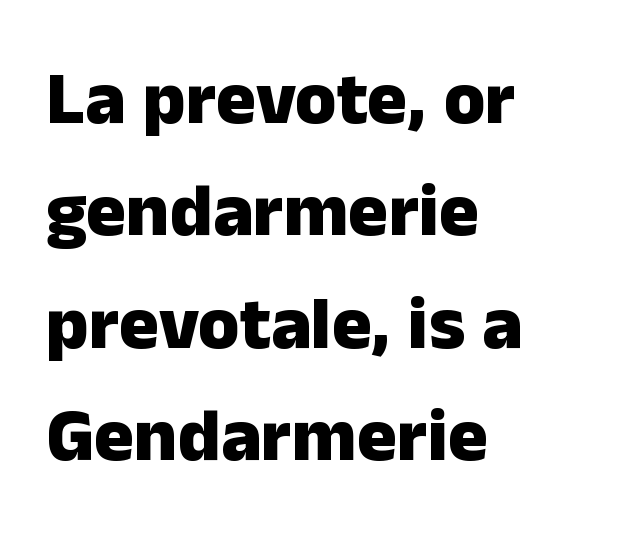
The image shows 75 px heavy sans-serif type, upright; set left-aligned, normal line spacing (1.5x), normal letter spacing, not underlined; low stroke contrast and a medium x-height.
